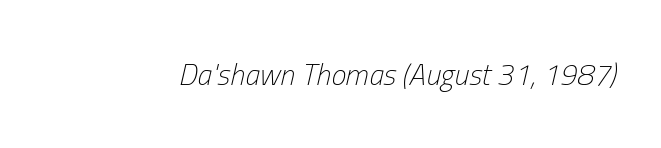
Q: Is the text bold? A: No.
Q: Is the text italic (slanted)? A: Yes, it leans right by about 13 degrees.
Q: Is the text underlined? A: No.
Q: Is the spacing between letters normal or unusually wide? A: Normal.
Q: Width (condensed, normal, or wide)? A: Condensed.
Q: Stroke contrast? A: Low.
Q: x-height? A: Medium.
Q: Monospaced? A: No.
